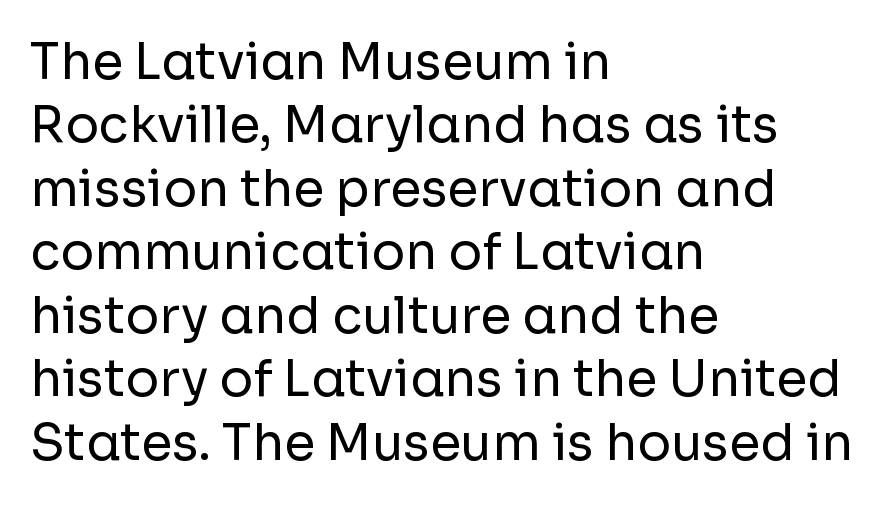
Q: Is the text bold? A: No.
Q: Is the text italic (slanted)? A: No, it is upright.
Q: Is the typeface a serif or a sans-serif typeface? A: Sans-serif.
Q: Is the text underlined? A: No.
Q: How is the paragraph aligned? A: Left-aligned.
Q: Is the spacing between letters normal or unusually wide? A: Normal.
Q: Is the spacing between lines tight, normal or loose? A: Normal.
Q: Width (condensed, normal, or wide)? A: Normal.
Q: Stroke contrast? A: Low.
Q: x-height? A: Medium.
Q: Monospaced? A: No.
